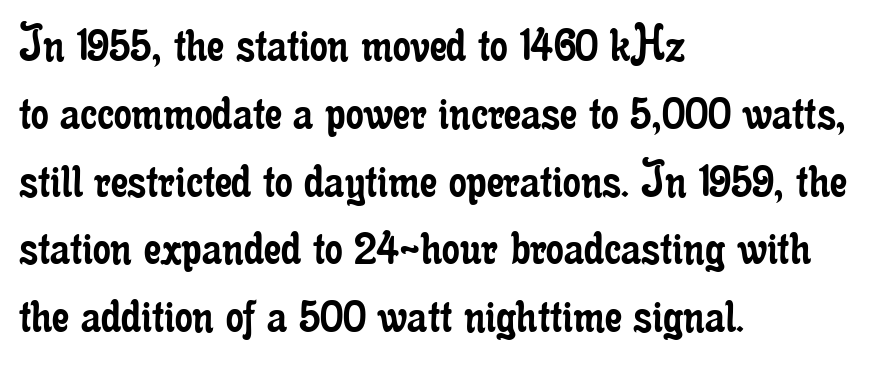
The image shows 56 px regular-weight, condensed serif type, upright; set left-aligned, line spacing 1.21x, normal letter spacing, not underlined; low stroke contrast and a small x-height.
